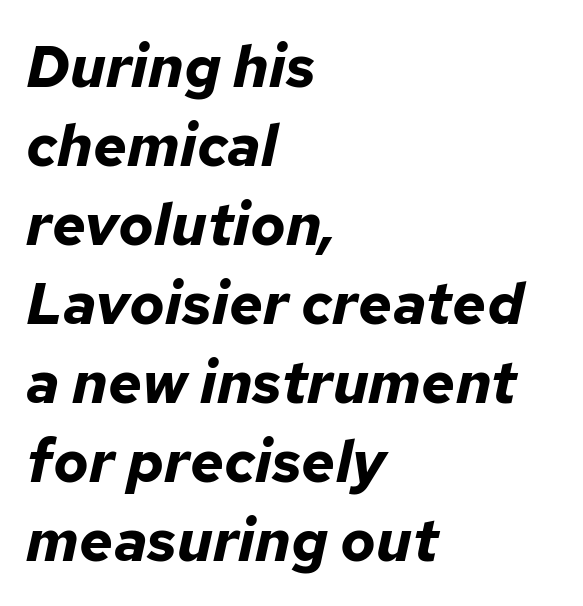
{"italic": "yes", "lean": "right", "slant_degrees": 12, "bold": "yes", "weight": "bold", "width": "normal", "stroke_contrast": "low", "x_height": "medium", "monospaced": "no", "underline": "no", "align": "left", "line_spacing": "normal", "line_spacing_ratio": 1.34, "letter_spacing": "normal", "letter_spacing_em": 0.0, "glyph_px": 59}
